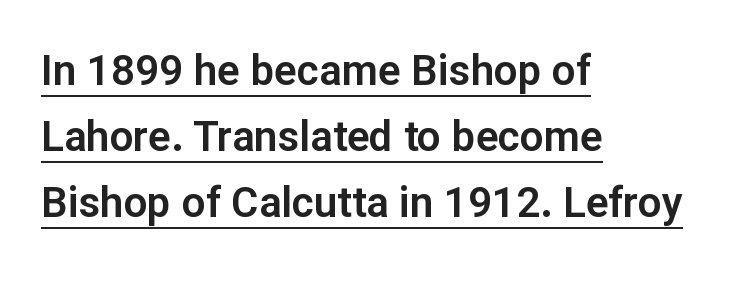
{"serif": "no", "italic": "no", "width": "normal", "stroke_contrast": "low", "x_height": "medium", "monospaced": "no", "underline": "yes", "align": "left", "line_spacing": "normal", "line_spacing_ratio": 1.57, "letter_spacing": "normal", "letter_spacing_em": 0.0, "glyph_px": 42}
